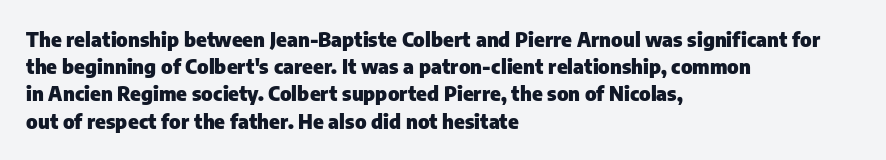
Q: Is the text bold? A: Yes.
Q: Is the text italic (slanted)? A: No, it is upright.
Q: Is the text underlined? A: No.
Q: How is the paragraph aligned? A: Left-aligned.
Q: Is the spacing between letters normal or unusually wide? A: Normal.
Q: Is the spacing between lines tight, normal or loose? A: Normal.
